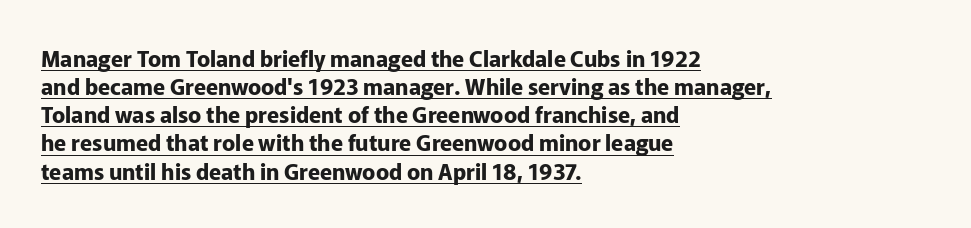
The image shows 22 px bold type, upright; set left-aligned, normal line spacing (1.28x), normal letter spacing, underlined.
